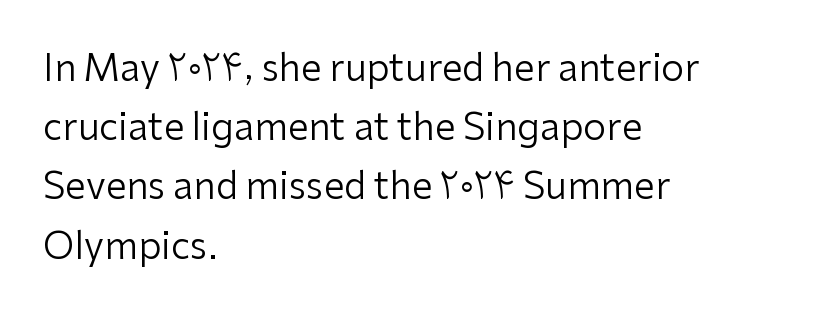
{"serif": "no", "italic": "no", "bold": "no", "weight": "regular", "width": "normal", "stroke_contrast": "low", "x_height": "medium", "monospaced": "no", "underline": "no", "align": "left", "line_spacing": "normal", "line_spacing_ratio": 1.6, "letter_spacing": "normal", "letter_spacing_em": 0.0, "glyph_px": 37}
